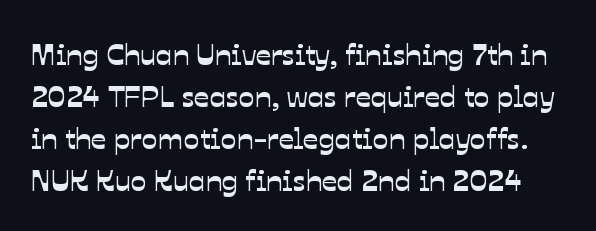
A typesetter would call this zero additional tracking. The designer went with a sans here, leaving each stem footless. You could not count columns in this text — the font is proportionally spaced. Letters rest on an invisible, unmarked baseline.
